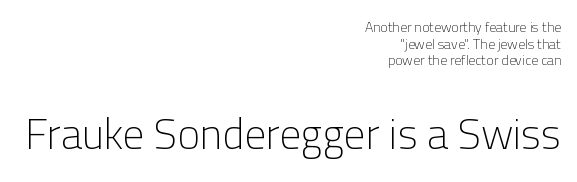
The image shows 43 px light sans-serif type, upright; set right-aligned, line spacing 1.18x, normal letter spacing, not underlined; the second (bottom) block is 3.07x larger; low stroke contrast and a medium x-height.
